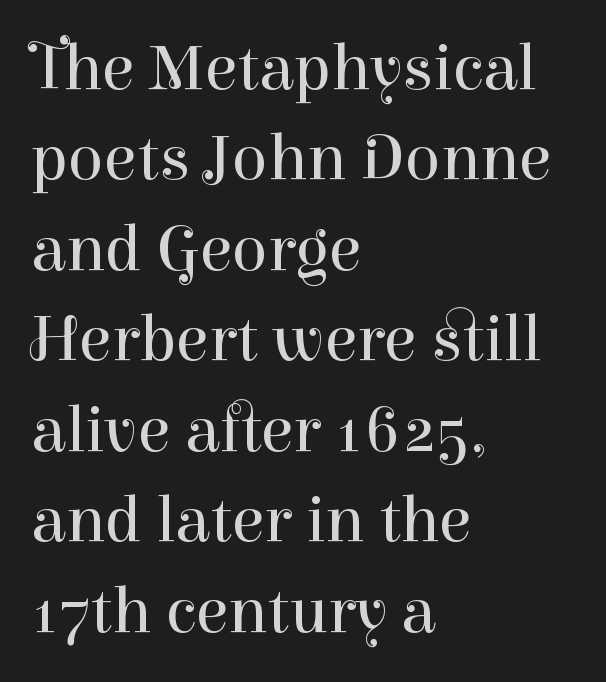
{"serif": "yes", "italic": "no", "bold": "no", "weight": "regular", "width": "normal", "stroke_contrast": "high", "x_height": "medium", "monospaced": "no", "underline": "no", "align": "left", "line_spacing": "normal", "line_spacing_ratio": 1.37, "letter_spacing": "normal", "letter_spacing_em": 0.0, "glyph_px": 66}
